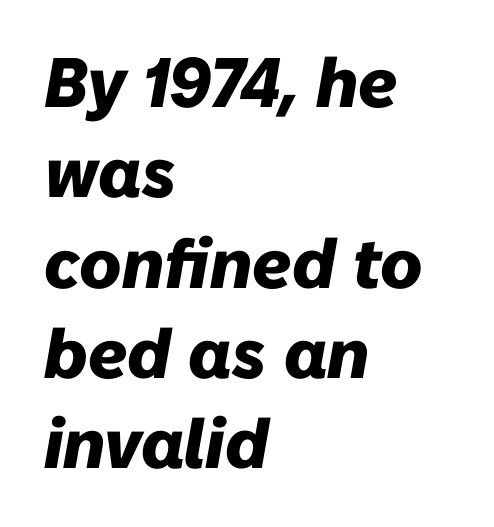
{"italic": "yes", "lean": "right", "slant_degrees": 10, "bold": "yes", "weight": "heavy", "width": "normal", "stroke_contrast": "low", "x_height": "medium", "monospaced": "no", "underline": "no", "align": "left", "line_spacing": "normal", "line_spacing_ratio": 1.29, "letter_spacing": "normal", "letter_spacing_em": 0.0, "glyph_px": 70}
